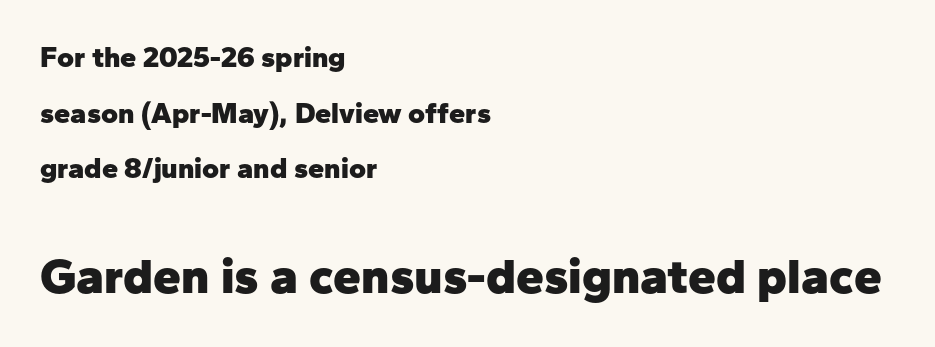
Q: Is the text bold? A: Yes.
Q: Is the text italic (slanted)? A: No, it is upright.
Q: Is the typeface a serif or a sans-serif typeface? A: Sans-serif.
Q: Is the text underlined? A: No.
Q: How is the paragraph aligned? A: Left-aligned.
Q: Is the spacing between letters normal or unusually wide? A: Normal.
Q: Is the spacing between lines tight, normal or loose? A: Loose.
Q: Which block of text is set in a larger size, the first (top) or the second (bottom)? A: The second (bottom) one.
Q: Width (condensed, normal, or wide)? A: Normal.
Q: Stroke contrast? A: Low.
Q: x-height? A: Medium.
Q: Monospaced? A: No.
